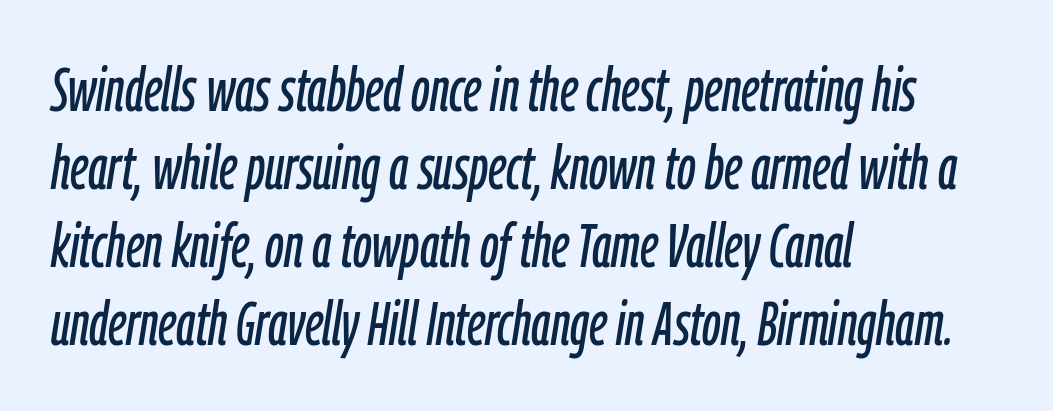
{"italic": "yes", "lean": "right", "slant_degrees": 9, "width": "condensed", "stroke_contrast": "low", "x_height": "medium", "monospaced": "no", "underline": "no", "align": "left", "line_spacing": "normal", "line_spacing_ratio": 1.28, "letter_spacing": "normal", "letter_spacing_em": 0.0, "glyph_px": 61}
